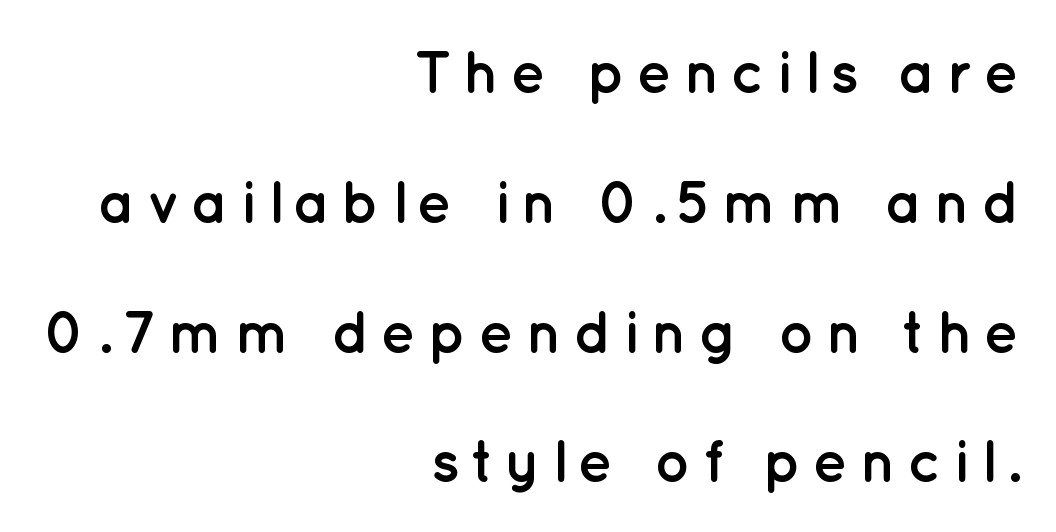
{"serif": "no", "italic": "no", "bold": "yes", "weight": "semibold", "width": "normal", "stroke_contrast": "low", "x_height": "medium", "monospaced": "no", "underline": "no", "align": "right", "line_spacing": "loose", "line_spacing_ratio": 2.2, "glyph_px": 59}
